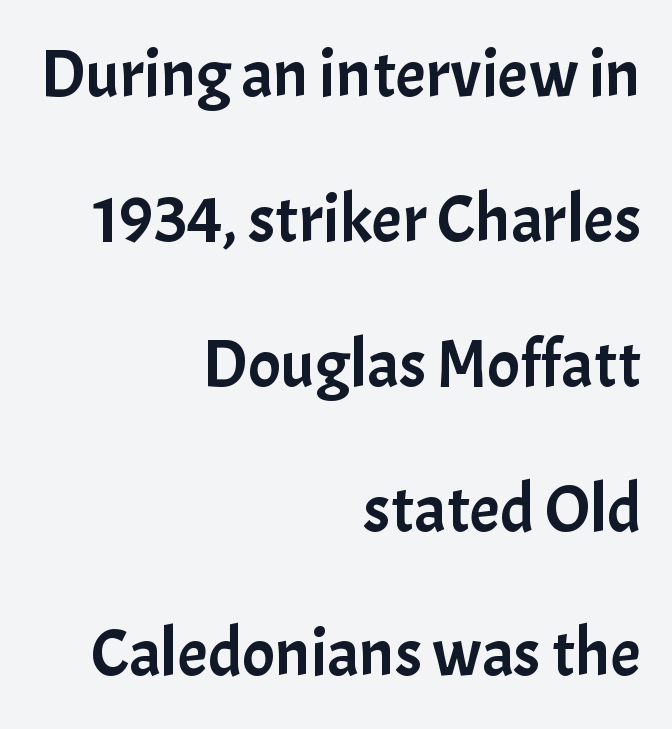
{"serif": "no", "italic": "no", "width": "normal", "stroke_contrast": "low", "x_height": "medium", "monospaced": "no", "underline": "no", "align": "right", "line_spacing": "loose", "line_spacing_ratio": 2.13, "letter_spacing": "normal", "letter_spacing_em": 0.0, "glyph_px": 68}
